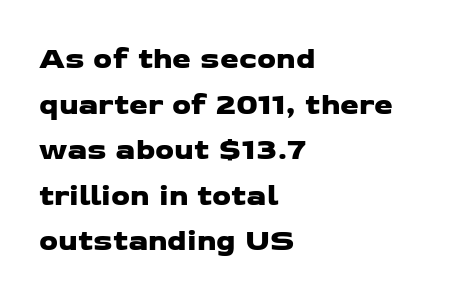
To sum up the face: it is a sans, with no serifs. Words float on clear page, feet unadorned. Note the varied advance widths — an 'i' is clearly narrower than an 'm'. A student would call this left alignment; a typographer would say flush left, rag right. Interline gaps are of average width in this sample.
